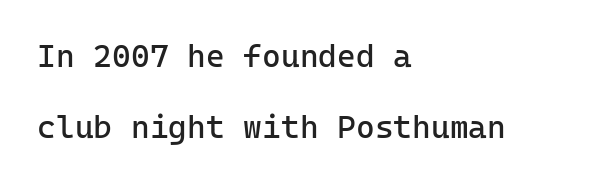
{"serif": "no", "italic": "no", "bold": "no", "weight": "regular", "width": "normal", "stroke_contrast": "low", "x_height": "medium", "monospaced": "yes", "underline": "no", "align": "left", "line_spacing": "loose", "line_spacing_ratio": 2.21, "letter_spacing": "normal", "letter_spacing_em": 0.0, "glyph_px": 32}
